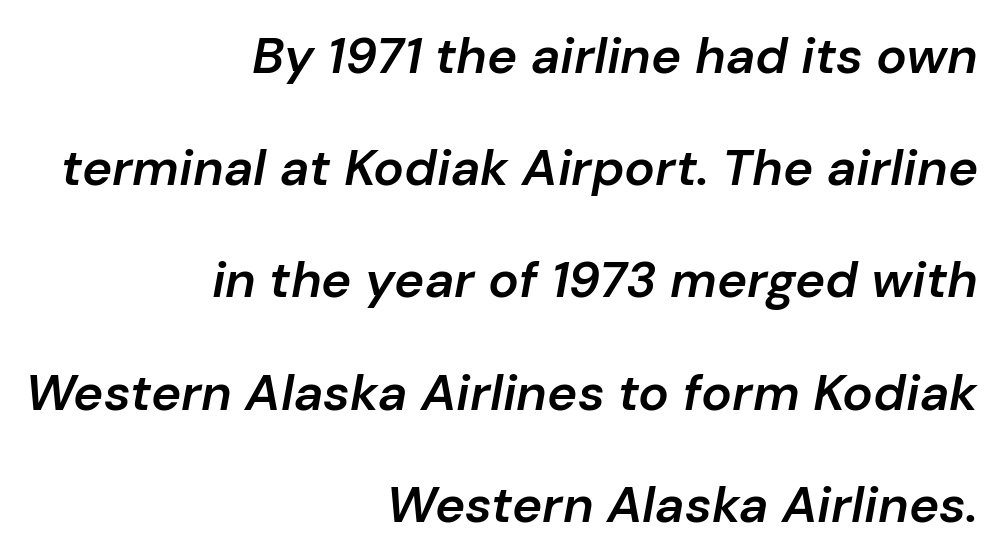
The image shows 51 px semibold type, italic (leaning right); set right-aligned, loose line spacing (2.2x), normal letter spacing, not underlined; low stroke contrast and a medium x-height.
